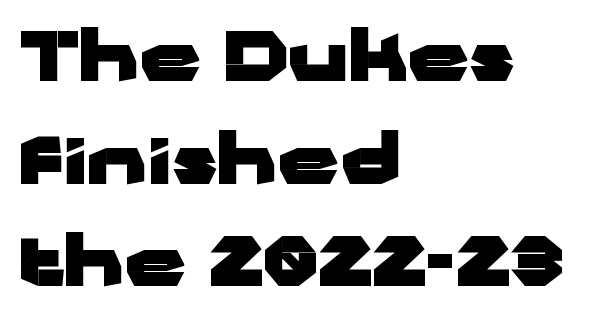
{"serif": "no", "italic": "no", "bold": "yes", "weight": "heavy", "width": "wide", "stroke_contrast": "low", "x_height": "medium", "monospaced": "no", "underline": "no", "align": "left", "line_spacing": "normal", "line_spacing_ratio": 1.51, "letter_spacing": "normal", "letter_spacing_em": 0.0, "glyph_px": 68}
